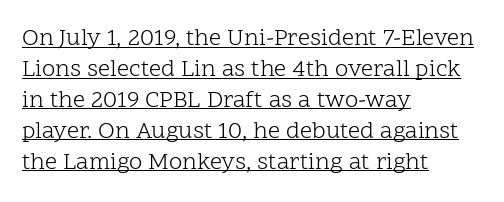
Left-aligned paragraph, ragged on the right. The letters stand straight up with perfectly vertical stems. A typesetter would call this leading conventional body-copy spacing. There is no visible air inserted between adjacent glyphs. Stems here are at most as thick as an everyday book face.
